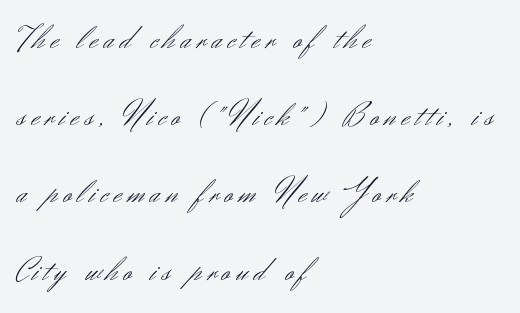
The image shows 34 px light sans-serif type; set left-aligned, loose line spacing (2.27x), not underlined; medium stroke contrast and a small x-height.
